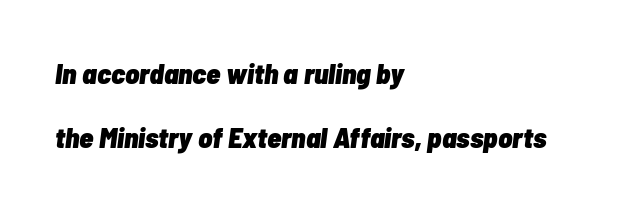
{"italic": "yes", "lean": "right", "slant_degrees": 7, "bold": "yes", "weight": "heavy", "width": "condensed", "stroke_contrast": "low", "x_height": "medium", "monospaced": "no", "underline": "no", "align": "left", "line_spacing": "loose", "line_spacing_ratio": 2.21, "letter_spacing": "normal", "letter_spacing_em": 0.0, "glyph_px": 29}
